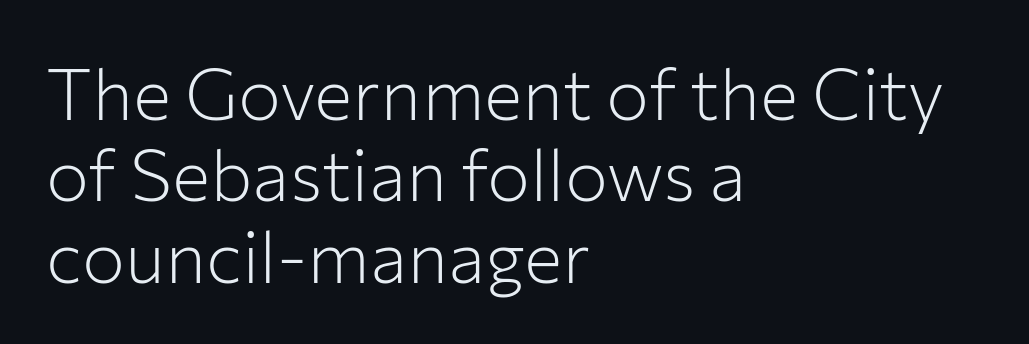
The image shows 72 px light sans-serif type, upright; set left-aligned, tight line spacing (1.13x), normal letter spacing, not underlined; low stroke contrast and a medium x-height.
